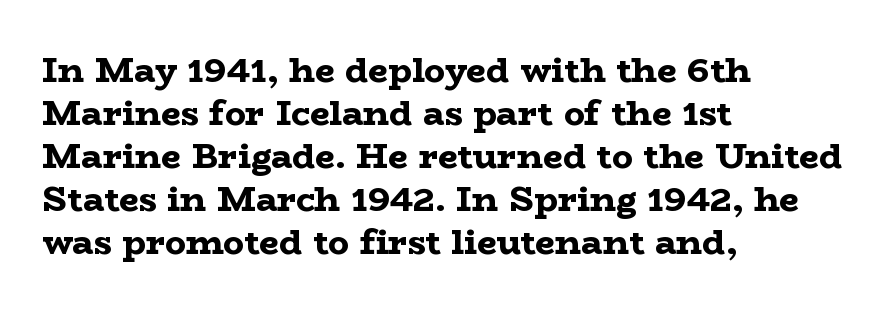
Q: Is the text bold? A: Yes.
Q: Is the text italic (slanted)? A: No, it is upright.
Q: Is the typeface a serif or a sans-serif typeface? A: Serif.
Q: Is the text underlined? A: No.
Q: How is the paragraph aligned? A: Left-aligned.
Q: Is the spacing between letters normal or unusually wide? A: Normal.
Q: Width (condensed, normal, or wide)? A: Wide.
Q: Stroke contrast? A: Low.
Q: x-height? A: Medium.
Q: Monospaced? A: No.
